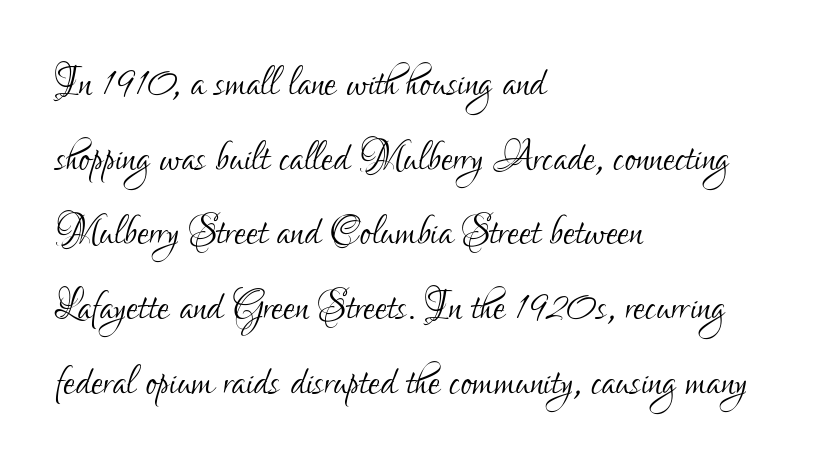
Observe the ordinary spacing: letters are neighbours, not strangers. If you measured baseline to baseline, you'd find a middling distance. Alignment: flush left.
